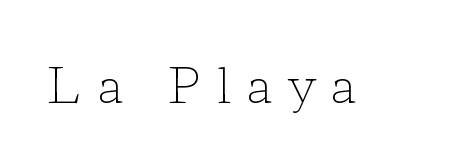
Q: Is the text bold? A: No.
Q: Is the text italic (slanted)? A: No, it is upright.
Q: Is the typeface a serif or a sans-serif typeface? A: Serif.
Q: Is the text underlined? A: No.
Q: Is the spacing between letters normal or unusually wide? A: Unusually wide.
Q: Width (condensed, normal, or wide)? A: Wide.
Q: Stroke contrast? A: Low.
Q: x-height? A: Medium.
Q: Monospaced? A: No.
